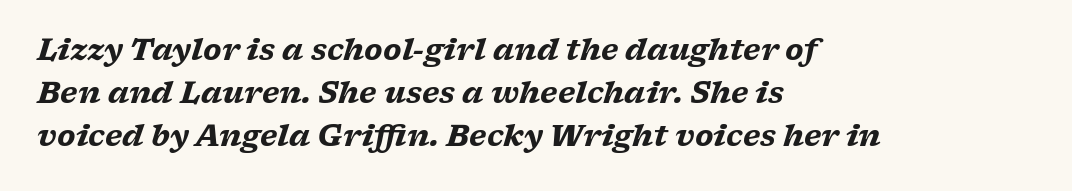
Visually the block forms a straight wall on the left and a jagged coastline on the right. The rows are spaced the way most documents space them. Nothing unusual about the tracking: characters are spaced as the font intends. A dark, heavy texture on the line: the type is bold.
